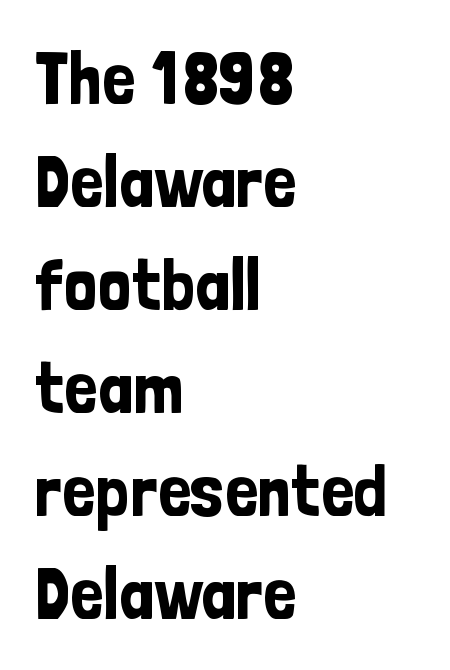
It's the straight-up-and-down kind of type. Between one letter and the next there's only the usual sliver of space. Character widths vary here, with narrow letters taking less room than wide ones. The lines in this sample share a left origin and differ only in where they stop. Quick note: interline space is typical.
